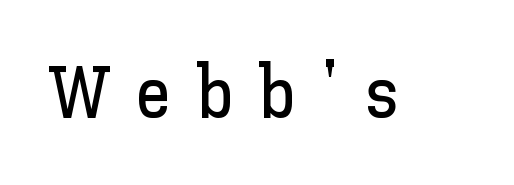
Q: Is the text italic (slanted)? A: No, it is upright.
Q: Is the text underlined? A: No.
Q: Is the spacing between letters normal or unusually wide? A: Unusually wide.
Q: Width (condensed, normal, or wide)? A: Normal.
Q: Stroke contrast? A: Low.
Q: x-height? A: Medium.
Q: Monospaced? A: No.
